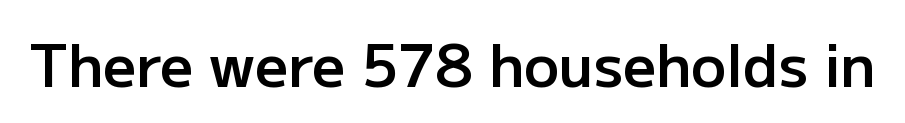
Q: Is the text bold? A: Semi-bold.
Q: Is the text italic (slanted)? A: No, it is upright.
Q: Is the typeface a serif or a sans-serif typeface? A: Sans-serif.
Q: Is the text underlined? A: No.
Q: Is the spacing between letters normal or unusually wide? A: Normal.
Q: Width (condensed, normal, or wide)? A: Normal.
Q: Stroke contrast? A: Low.
Q: x-height? A: Medium.
Q: Monospaced? A: No.
